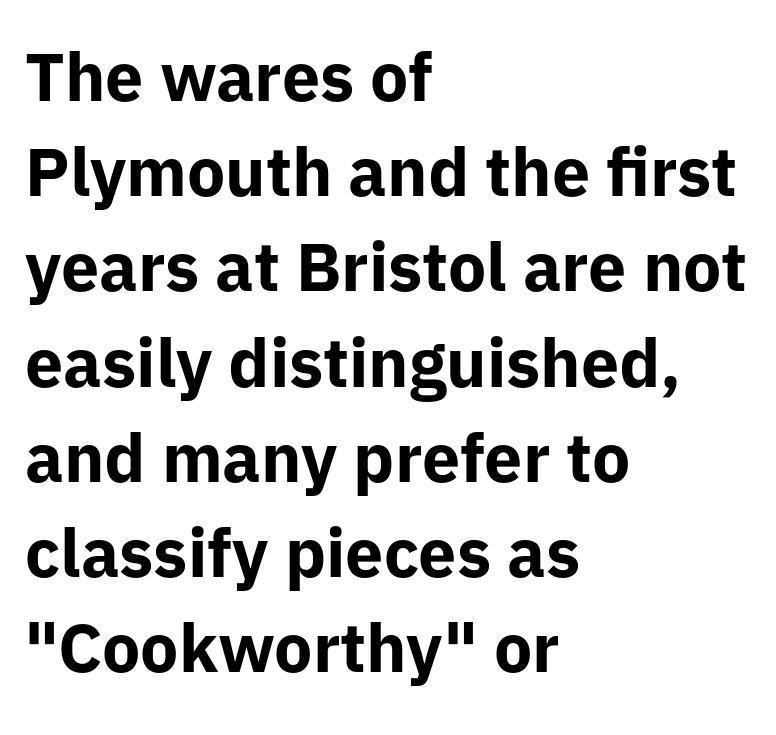
Quick note: not italic, upright. The passage shown is not underscored anywhere. These lines keep a tight, regular rhythm from letter to letter. These lines are rendered in a variable-pitch font.
